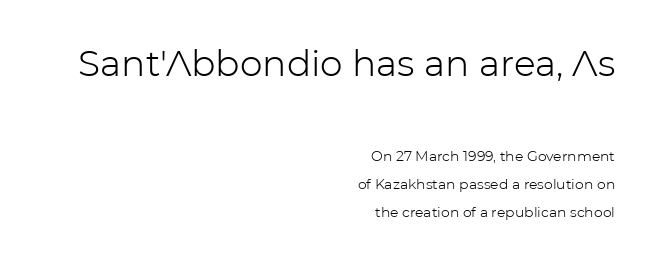
{"serif": "no", "italic": "no", "bold": "no", "weight": "light", "width": "normal", "stroke_contrast": "low", "x_height": "medium", "monospaced": "no", "underline": "no", "align": "right", "line_spacing": "loose", "line_spacing_ratio": 2.0, "letter_spacing": "normal", "letter_spacing_em": 0.0, "larger_block": "first", "size_ratio": 2.57, "glyph_px": 36}
